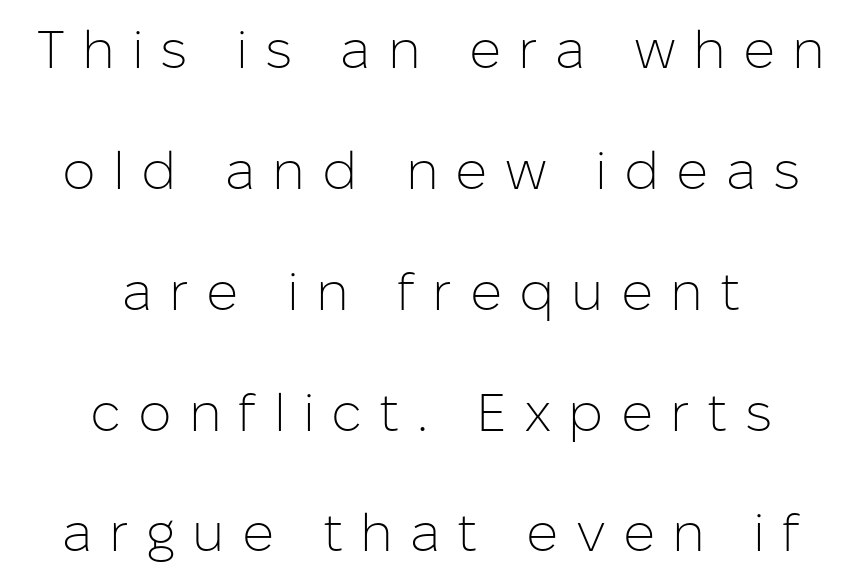
{"serif": "no", "italic": "no", "bold": "no", "weight": "light", "width": "normal", "stroke_contrast": "low", "x_height": "medium", "monospaced": "no", "underline": "no", "align": "center", "line_spacing": "loose", "line_spacing_ratio": 2.28, "letter_spacing": "wide", "letter_spacing_em": 0.32, "glyph_px": 53}
